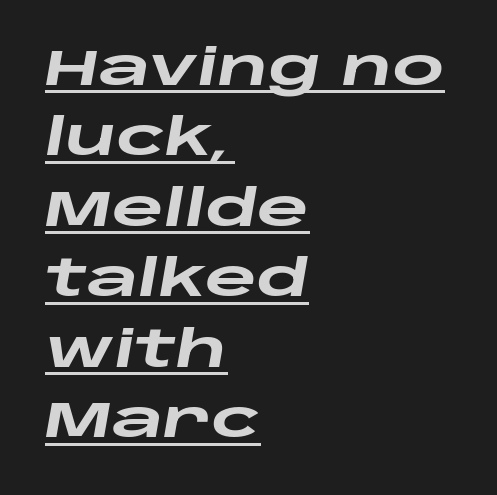
Strokes here are thick enough to call this a true bold. Observe the lean: these are italic letterforms. Vertical spacing — default. Is this a fixed-width face? No — the glyphs have proportional, varying widths.
